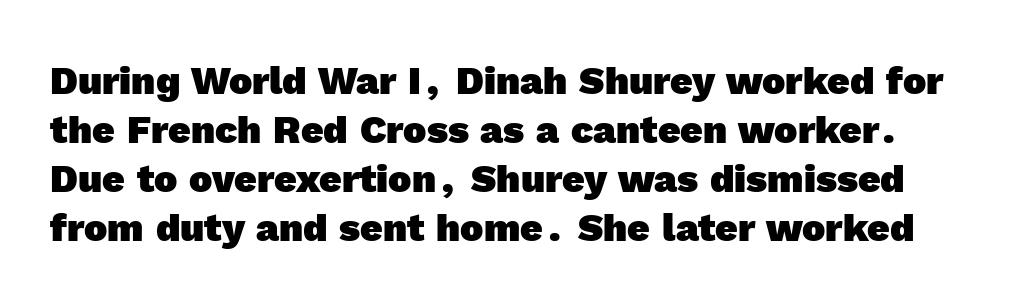
The image shows 39 px heavy sans-serif type; set normal line spacing (1.26x), normal letter spacing, not underlined; a medium x-height.
